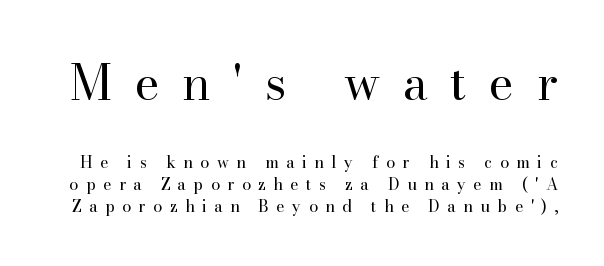
{"serif": "yes", "italic": "no", "bold": "no", "weight": "regular", "width": "normal", "stroke_contrast": "high", "x_height": "small", "monospaced": "no", "underline": "no", "line_spacing": "normal", "line_spacing_ratio": 1.37, "letter_spacing": "wide", "letter_spacing_em": 0.47, "larger_block": "first", "size_ratio": 3.0, "glyph_px": 48}
